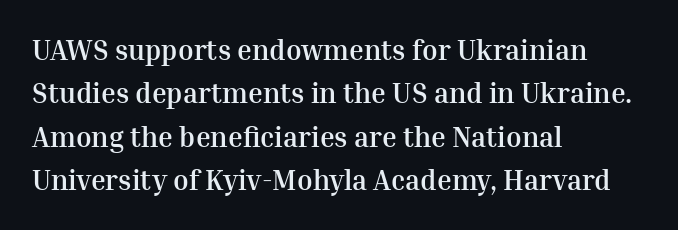
Each line starts at the same left margin while the right side varies. The glyphs have the mass of a bold cut. Is there much room between lines? A standard amount, neither cramped nor airy. Serifs: yes, visible at the terminals of the letterforms.
